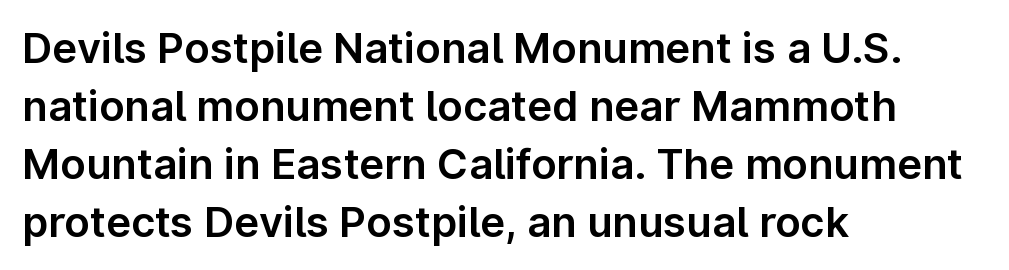
Q: Is the text italic (slanted)? A: No, it is upright.
Q: Is the typeface a serif or a sans-serif typeface? A: Sans-serif.
Q: Is the text underlined? A: No.
Q: How is the paragraph aligned? A: Left-aligned.
Q: Is the spacing between letters normal or unusually wide? A: Normal.
Q: Is the spacing between lines tight, normal or loose? A: Normal.
Q: Width (condensed, normal, or wide)? A: Normal.
Q: Stroke contrast? A: Low.
Q: x-height? A: Medium.
Q: Monospaced? A: No.
